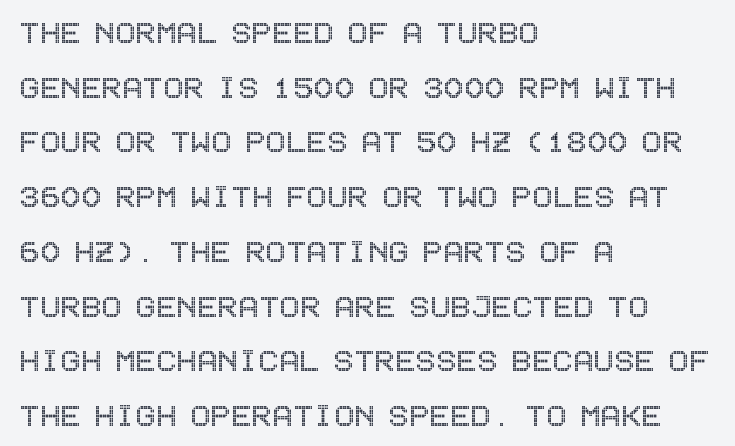
{"italic": "no", "width": "condensed", "x_height": "large", "underline": "no", "align": "left", "line_spacing": "normal", "line_spacing_ratio": 1.44, "letter_spacing": "normal", "letter_spacing_em": 0.0, "glyph_px": 38}
